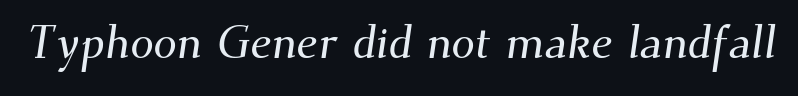
{"serif": "yes", "width": "normal", "stroke_contrast": "medium", "x_height": "small", "monospaced": "no", "underline": "no", "letter_spacing": "normal", "letter_spacing_em": 0.0, "glyph_px": 47}
